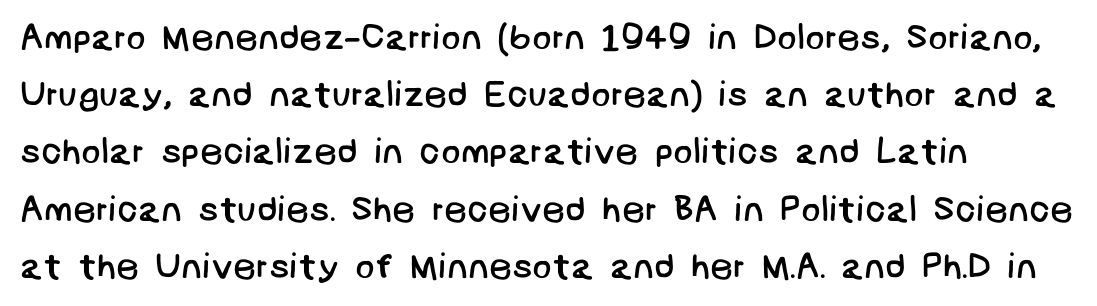
Q: Is the text bold? A: No.
Q: Is the typeface a serif or a sans-serif typeface? A: Sans-serif.
Q: Is the text underlined? A: No.
Q: How is the paragraph aligned? A: Left-aligned.
Q: Is the spacing between letters normal or unusually wide? A: Normal.
Q: Is the spacing between lines tight, normal or loose? A: Normal.
Q: Width (condensed, normal, or wide)? A: Normal.
Q: Stroke contrast? A: Low.
Q: x-height? A: Large.
